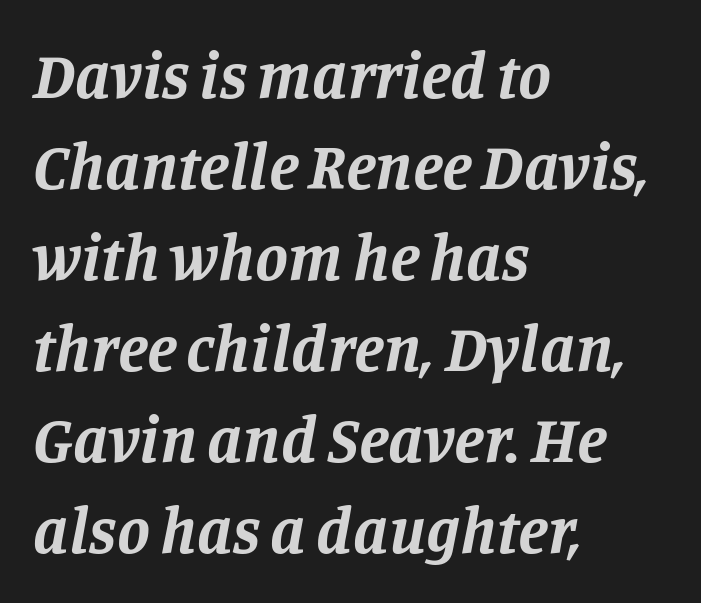
{"serif": "yes", "italic": "yes", "lean": "right", "slant_degrees": 11, "bold": "yes", "weight": "bold", "width": "normal", "stroke_contrast": "low", "x_height": "large", "monospaced": "no", "underline": "no", "align": "left", "line_spacing": "normal", "line_spacing_ratio": 1.38, "letter_spacing": "normal", "letter_spacing_em": 0.0, "glyph_px": 66}
